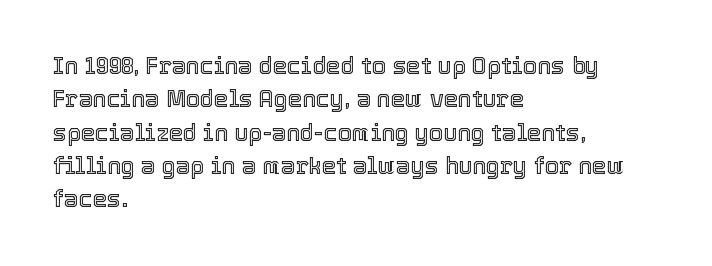
The image shows 23 px text type, upright; set left-aligned, normal line spacing (1.45x), normal letter spacing, not underlined.
